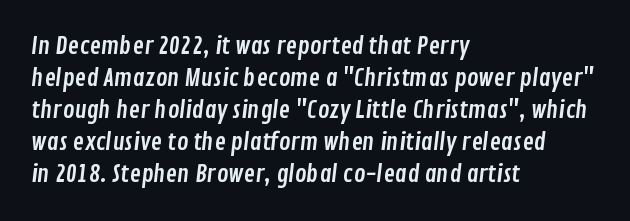
Tracking value appears to be zero — textbook default spacing. Notice how the passage keeps a crisp vertical edge on the left only. Anything drawn beneath the words? Only blank space. Baseline-to-baseline distance is the conventional proportion of letter height.
